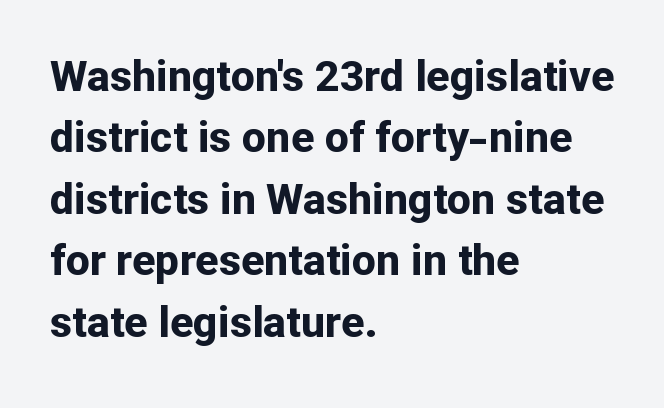
You can tell from the bare stems that sans-serif type was used. Descenders are the only things crossing below the line. A student would call this left alignment; a typographer would say flush left, rag right. Think of a printed novel: that variable character pitch is what you see here. Designer's note — italics off, roman on. Line spacing here is normal.
